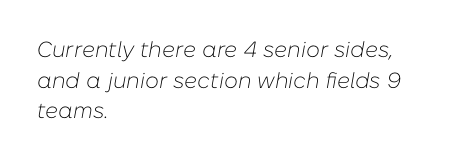
A quiet, ordinary-to-light weight characterises the typeface. The letters sit at their default tracking, neither squeezed nor spread. Leading matches the norm, producing a regular column. Honestly, there is no underline to notice here at all. Compared with a centered layout, this one pins lines to the left instead. The face used here has a pronounced slope to its letters.
